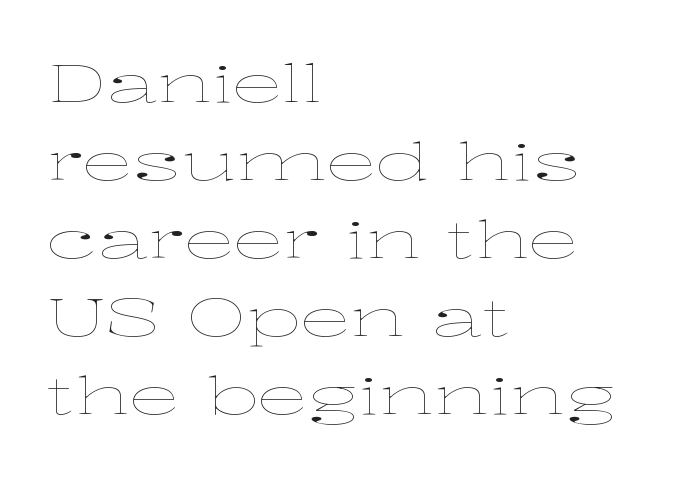
{"italic": "no", "bold": "no", "weight": "thin", "width": "wide", "stroke_contrast": "low", "x_height": "medium", "monospaced": "no", "underline": "no", "align": "left", "line_spacing": "normal", "line_spacing_ratio": 1.5, "letter_spacing": "normal", "letter_spacing_em": 0.0, "glyph_px": 52}
